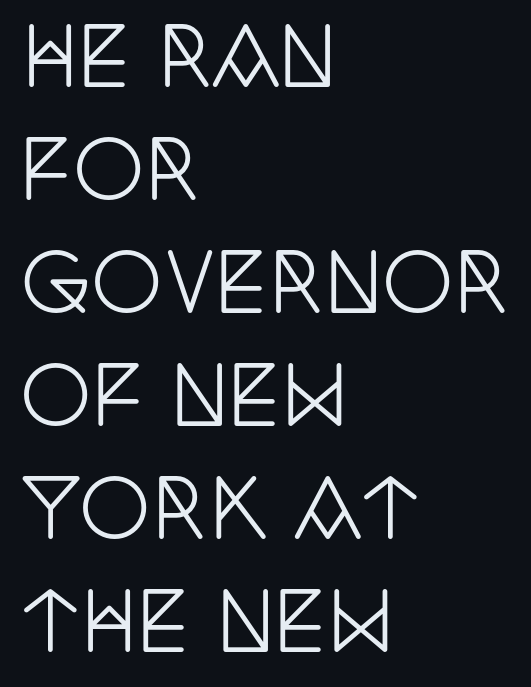
{"serif": "yes", "italic": "no", "width": "condensed", "stroke_contrast": "low", "x_height": "large", "monospaced": "no", "underline": "no", "align": "left", "line_spacing": "normal", "line_spacing_ratio": 1.43, "letter_spacing": "normal", "letter_spacing_em": 0.0, "glyph_px": 79}
